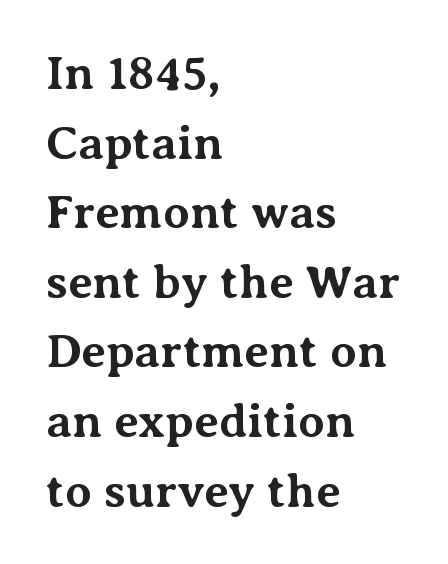
The image shows 48 px bold serif type, upright; set left-aligned, normal line spacing (1.45x), normal letter spacing, not underlined; medium stroke contrast and a medium x-height.
